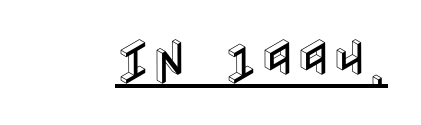
The glyphs are accompanied by a horizontal stroke just below them. What stands out about the letter spacing? Nothing — it is the standard amount. It's the straight-up-and-down kind of type.
